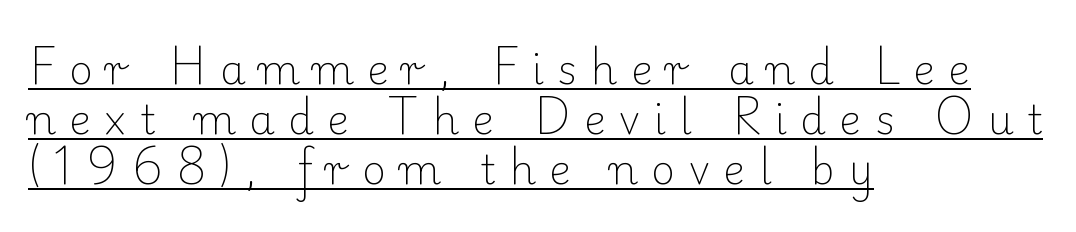
The image shows 41 px light serif type, upright; set left-aligned, line spacing 1.22x, unusually wide letter spacing (+0.33 em), underlined; low stroke contrast and a small x-height.
